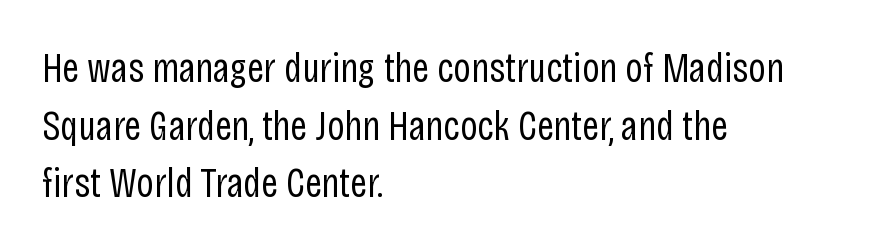
The lettering stays uniformly vertical, giving the passage a roman look. If you measured baseline to baseline, you'd find a middling distance. Each letter keeps its own natural width here, so spacing adapts to shape. Vertical stems look standard width or narrower in stroke. Honestly, there is no underline to notice here at all.
